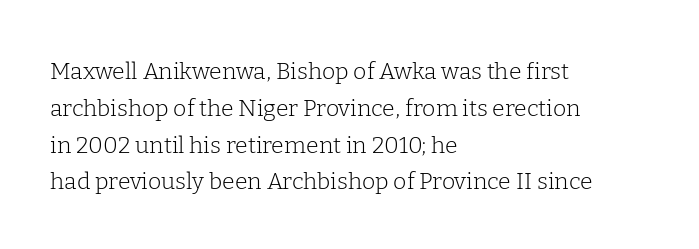
{"italic": "no", "bold": "no", "underline": "no", "align": "left", "line_spacing": "normal", "line_spacing_ratio": 1.6, "letter_spacing": "normal", "letter_spacing_em": 0.0, "glyph_px": 23}
